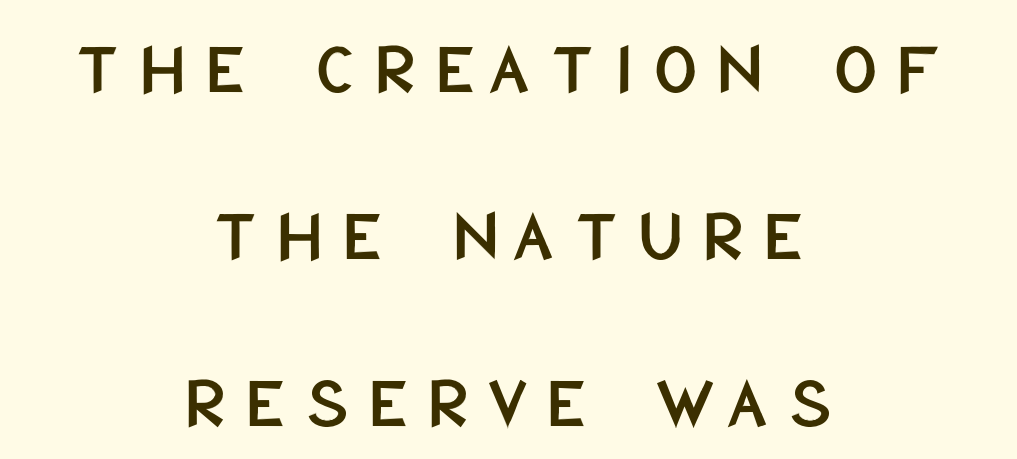
{"serif": "no", "italic": "no", "width": "condensed", "stroke_contrast": "low", "x_height": "large", "monospaced": "no", "underline": "no", "align": "center", "line_spacing": "loose", "line_spacing_ratio": 2.23, "letter_spacing": "wide", "letter_spacing_em": 0.27, "glyph_px": 75}
